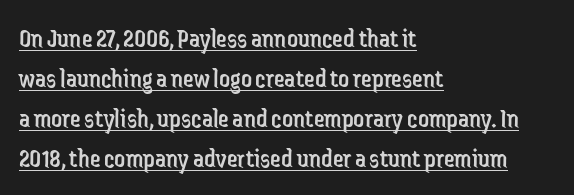
Q: Is the text bold? A: No.
Q: Is the text italic (slanted)? A: No, it is upright.
Q: Is the text underlined? A: Yes.
Q: How is the paragraph aligned? A: Left-aligned.
Q: Is the spacing between letters normal or unusually wide? A: Normal.
Q: Is the spacing between lines tight, normal or loose? A: Normal.
